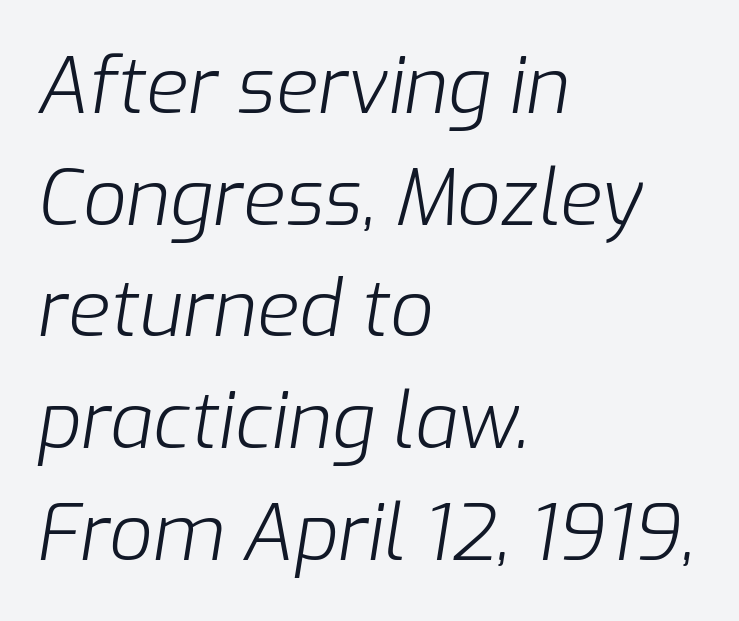
Q: Is the text bold? A: No.
Q: Is the text italic (slanted)? A: Yes, it leans right by about 9 degrees.
Q: Is the text underlined? A: No.
Q: How is the paragraph aligned? A: Left-aligned.
Q: Is the spacing between letters normal or unusually wide? A: Normal.
Q: Is the spacing between lines tight, normal or loose? A: Normal.
Q: Width (condensed, normal, or wide)? A: Normal.
Q: Stroke contrast? A: Low.
Q: x-height? A: Medium.
Q: Monospaced? A: No.
